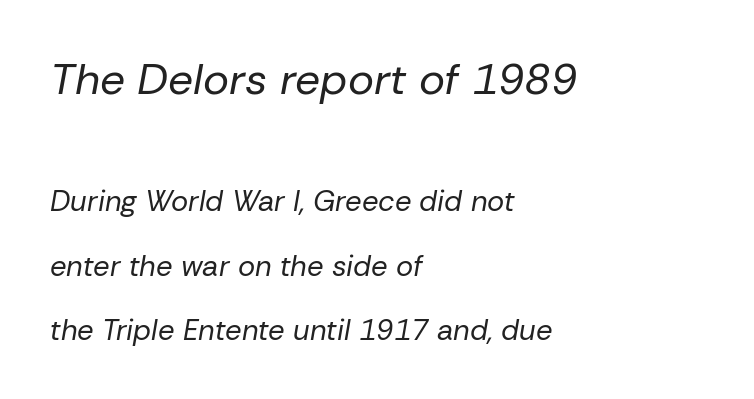
Q: Is the text bold? A: No.
Q: Is the text italic (slanted)? A: Yes, it leans right by about 10 degrees.
Q: Is the text underlined? A: No.
Q: How is the paragraph aligned? A: Left-aligned.
Q: Is the spacing between letters normal or unusually wide? A: Normal.
Q: Is the spacing between lines tight, normal or loose? A: Loose.
Q: Which block of text is set in a larger size, the first (top) or the second (bottom)? A: The first (top) one.
Q: Width (condensed, normal, or wide)? A: Normal.
Q: Stroke contrast? A: Low.
Q: x-height? A: Medium.
Q: Monospaced? A: No.
